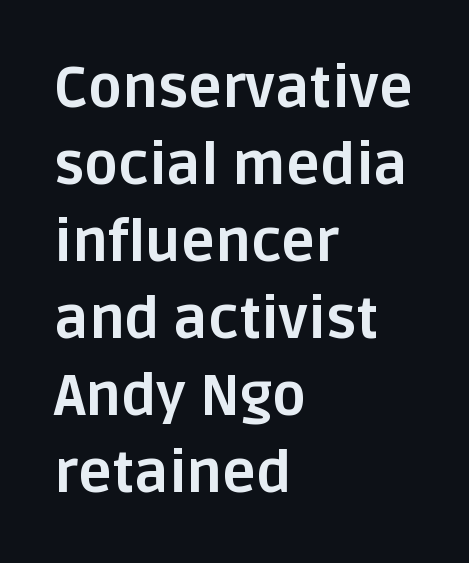
{"serif": "no", "italic": "no", "bold": "yes", "weight": "bold", "width": "normal", "stroke_contrast": "low", "x_height": "large", "monospaced": "no", "underline": "no", "align": "left", "line_spacing": "normal", "line_spacing_ratio": 1.35, "letter_spacing": "normal", "letter_spacing_em": 0.0, "glyph_px": 57}
